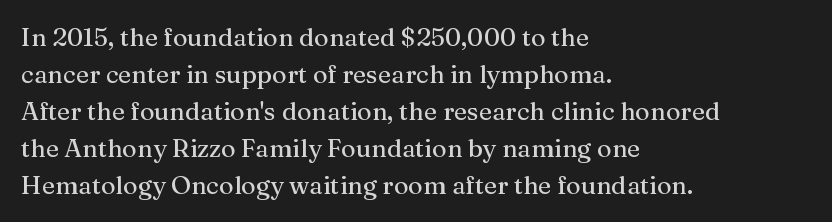
Q: Is the text italic (slanted)? A: No, it is upright.
Q: Is the text underlined? A: No.
Q: How is the paragraph aligned? A: Left-aligned.
Q: Is the spacing between letters normal or unusually wide? A: Normal.
Q: Is the spacing between lines tight, normal or loose? A: Normal.
